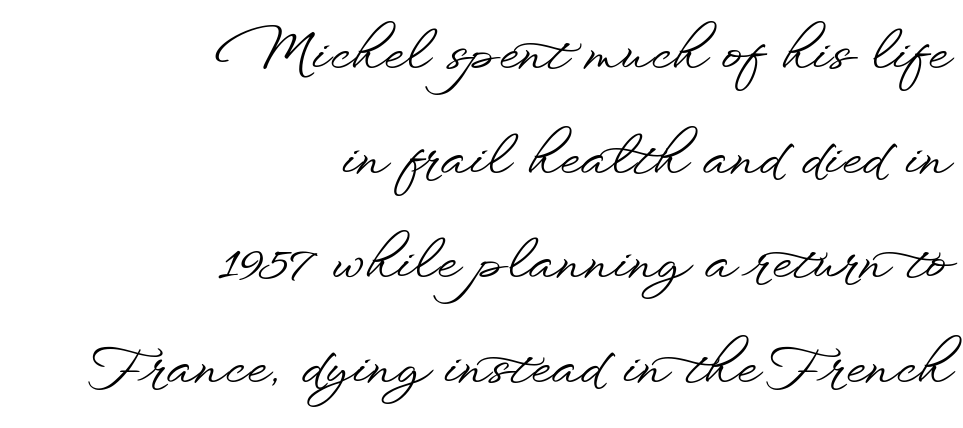
{"serif": "no", "width": "wide", "stroke_contrast": "low", "x_height": "small", "monospaced": "no", "underline": "no", "align": "right", "line_spacing": "loose", "line_spacing_ratio": 2.01, "letter_spacing": "normal", "letter_spacing_em": 0.0, "glyph_px": 52}
